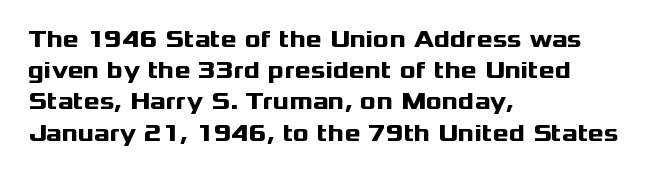
Q: Is the text bold? A: Yes.
Q: Is the text italic (slanted)? A: No, it is upright.
Q: Is the text underlined? A: No.
Q: How is the paragraph aligned? A: Left-aligned.
Q: Is the spacing between letters normal or unusually wide? A: Normal.
Q: Is the spacing between lines tight, normal or loose? A: Normal.
